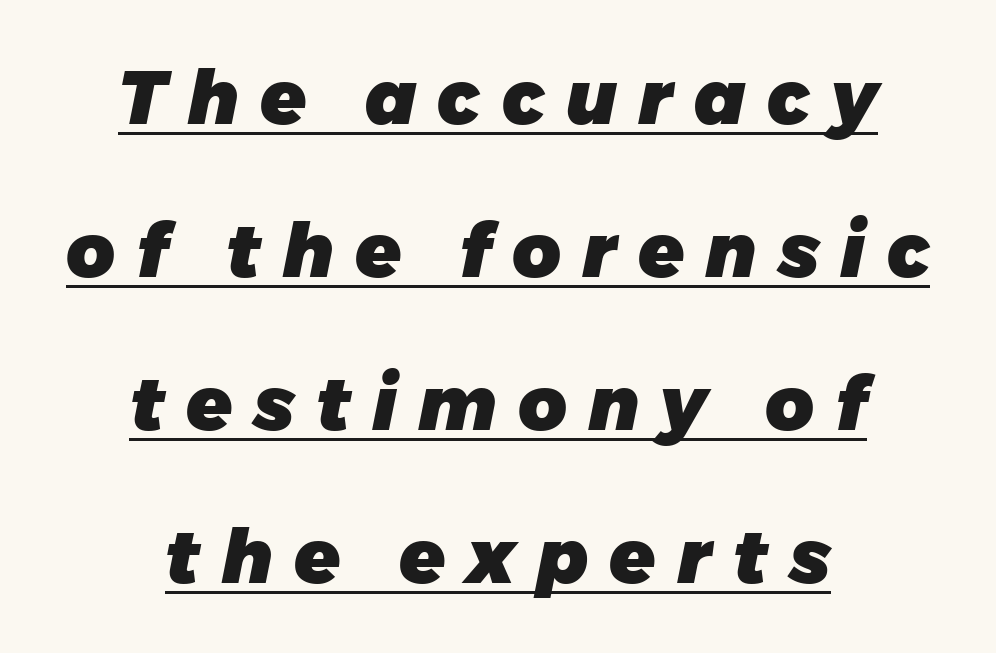
Leading is clearly above the norm, producing a sparse column. In CSS terms this would be text-align: center. The characters look thick and weighty, a clear bold. Look at the tracking — it's clearly loosened, letters drifting apart.
